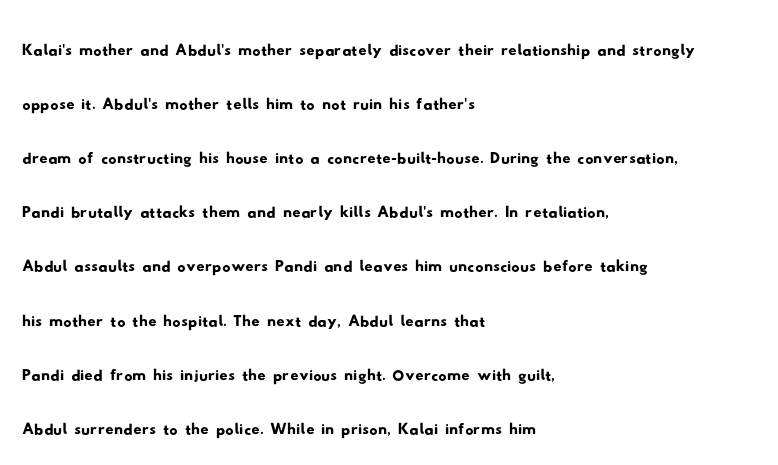
{"serif": "no", "width": "wide", "stroke_contrast": "low", "x_height": "small", "monospaced": "no", "underline": "no", "align": "left", "line_spacing": "normal", "line_spacing_ratio": 1.32, "letter_spacing": "normal", "letter_spacing_em": 0.0, "glyph_px": 41}
